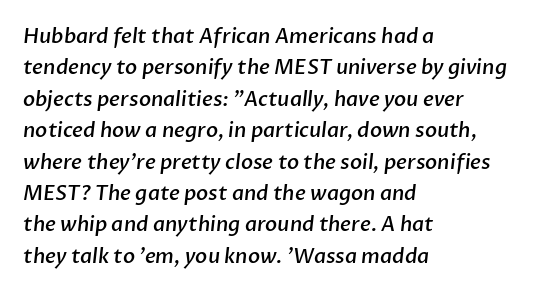
{"bold": "semi", "underline": "no", "align": "left", "line_spacing": "normal", "line_spacing_ratio": 1.57, "letter_spacing": "normal", "letter_spacing_em": 0.0, "glyph_px": 20}
